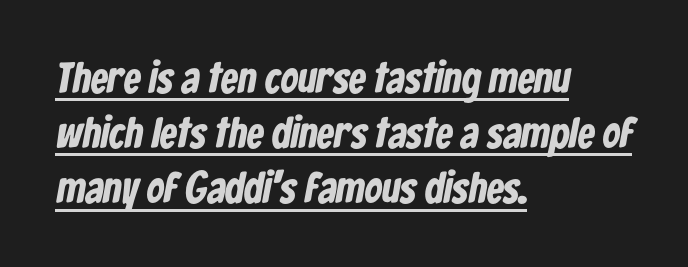
{"serif": "no", "bold": "yes", "weight": "bold", "width": "condensed", "stroke_contrast": "low", "x_height": "medium", "monospaced": "no", "underline": "yes", "align": "left", "line_spacing": "normal", "line_spacing_ratio": 1.28, "letter_spacing": "normal", "letter_spacing_em": 0.0, "glyph_px": 43}
